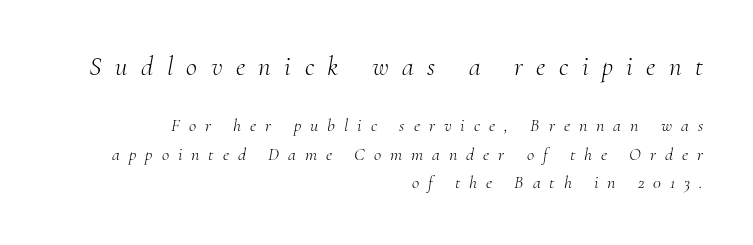
The lines sit at an ordinary, default distance from one another. How are the letters spaced? Widely, with obvious added tracking. The whole block is typeset with a tilt. Compared with a flush-left layout, this one pins lines to the opposite, right side. Has an underline been added? It has not.
